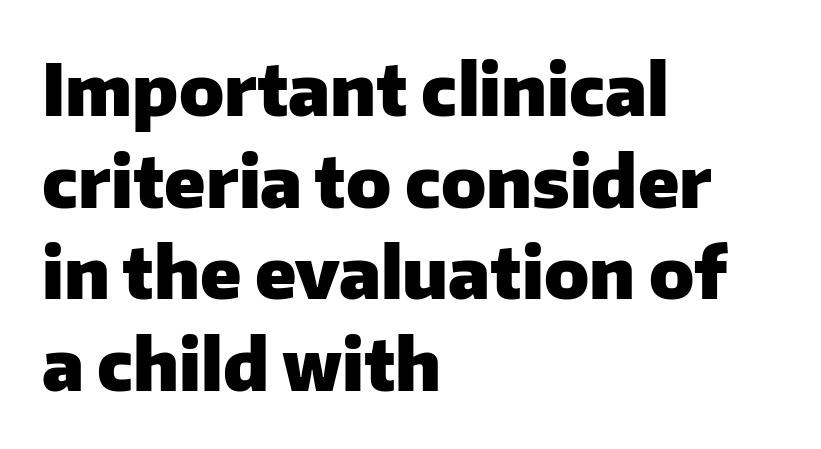
Q: Is the text bold? A: Yes.
Q: Is the text italic (slanted)? A: No, it is upright.
Q: Is the typeface a serif or a sans-serif typeface? A: Sans-serif.
Q: Is the text underlined? A: No.
Q: How is the paragraph aligned? A: Left-aligned.
Q: Is the spacing between letters normal or unusually wide? A: Normal.
Q: Is the spacing between lines tight, normal or loose? A: Normal.
Q: Width (condensed, normal, or wide)? A: Normal.
Q: Stroke contrast? A: Low.
Q: x-height? A: Medium.
Q: Monospaced? A: No.
